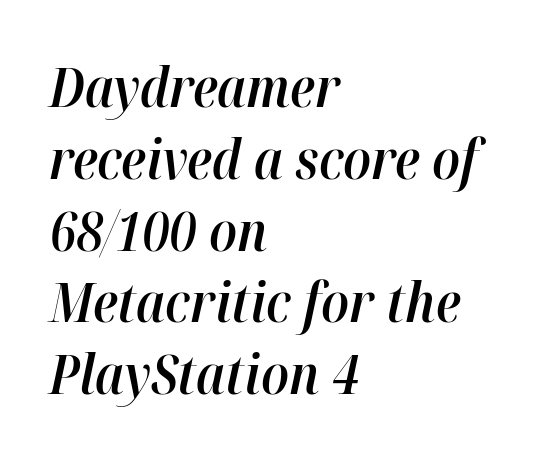
The image shows 54 px semibold type, italic (leaning right); set left-aligned, normal line spacing (1.33x), normal letter spacing, not underlined; high stroke contrast and a medium x-height.
